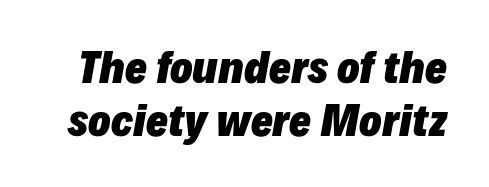
You could not count columns in this text — the font is proportionally spaced. What stands out about the letter spacing? Nothing — it is the standard amount. The gap between lines stays unmarked. The axis of the letterforms is tilted away from vertical. How heavy is the stroke? Heavy — this is a bold.
